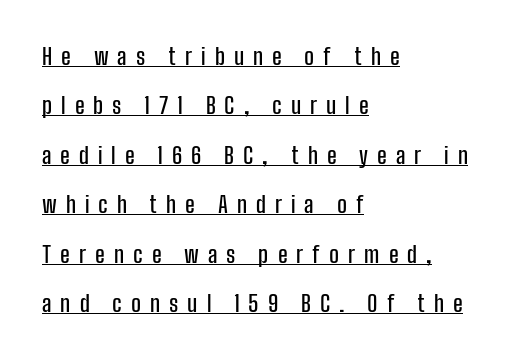
Loose tracking; the words dissolve into strings of separated letters. Left-aligned paragraph, ragged on the right. Upright lettering throughout. Beneath each row of characters lies a ruled line. Reading down the column, the eye jumps a long way to each next line.
